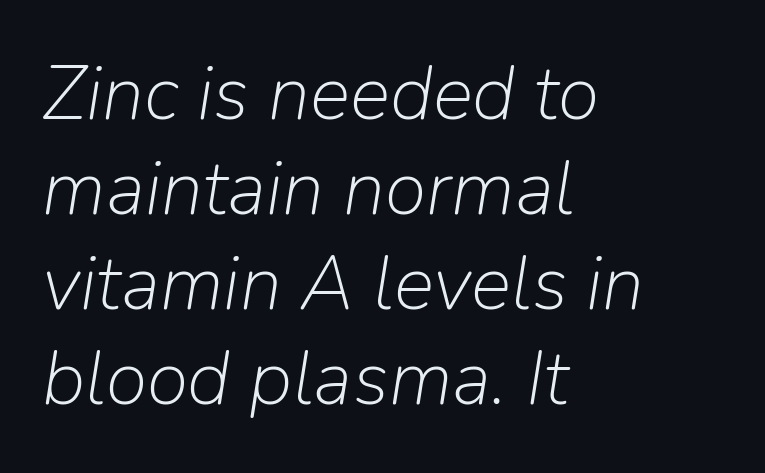
The image shows 76 px light type, italic (leaning right); set left-aligned, normal line spacing (1.25x), normal letter spacing, not underlined; low stroke contrast and a medium x-height.
